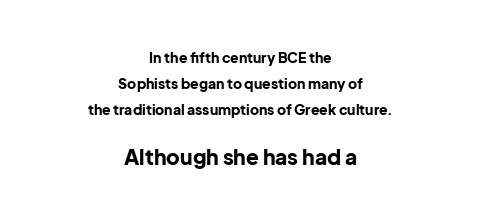
Q: Is the text bold? A: Yes.
Q: Is the text italic (slanted)? A: No, it is upright.
Q: Is the text underlined? A: No.
Q: How is the paragraph aligned? A: Centered.
Q: Is the spacing between letters normal or unusually wide? A: Normal.
Q: Which block of text is set in a larger size, the first (top) or the second (bottom)? A: The second (bottom) one.
